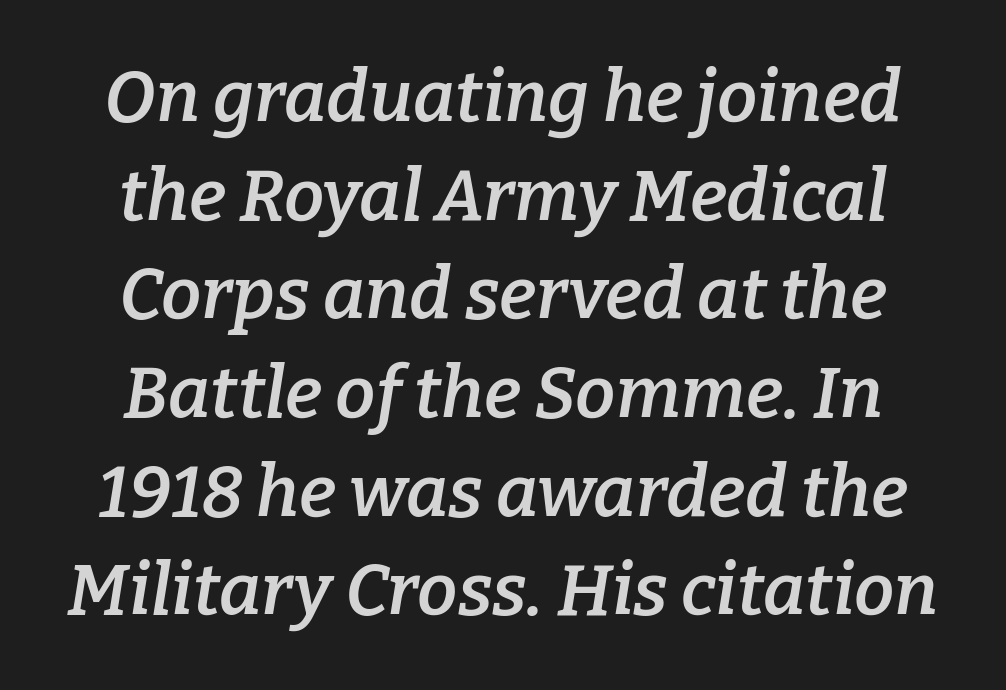
The image shows 72 px semibold serif type, italic (leaning right); set normal line spacing (1.37x), normal letter spacing, not underlined; low stroke contrast and a medium x-height.
